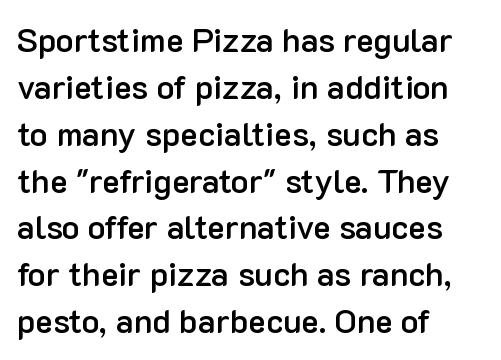
Q: Is the text bold? A: Semi-bold.
Q: Is the text italic (slanted)? A: No, it is upright.
Q: Is the typeface a serif or a sans-serif typeface? A: Sans-serif.
Q: Is the text underlined? A: No.
Q: How is the paragraph aligned? A: Left-aligned.
Q: Is the spacing between letters normal or unusually wide? A: Normal.
Q: Is the spacing between lines tight, normal or loose? A: Normal.
Q: Width (condensed, normal, or wide)? A: Normal.
Q: Stroke contrast? A: Low.
Q: x-height? A: Medium.
Q: Monospaced? A: No.
